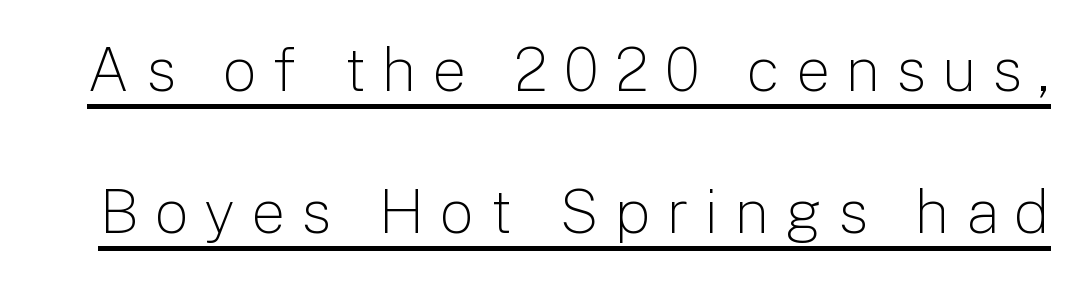
The image shows 61 px light sans-serif type, upright; set loose line spacing (2.33x), unusually wide letter spacing (+0.26 em), underlined; low stroke contrast and a medium x-height.
